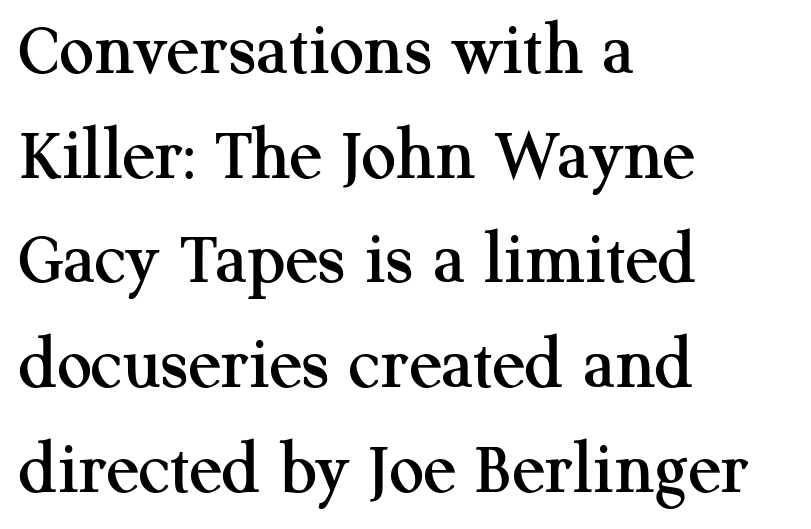
Q: Is the text italic (slanted)? A: No, it is upright.
Q: Is the typeface a serif or a sans-serif typeface? A: Serif.
Q: Is the text underlined? A: No.
Q: How is the paragraph aligned? A: Left-aligned.
Q: Is the spacing between letters normal or unusually wide? A: Normal.
Q: Is the spacing between lines tight, normal or loose? A: Normal.
Q: Width (condensed, normal, or wide)? A: Normal.
Q: Stroke contrast? A: Medium.
Q: x-height? A: Medium.
Q: Monospaced? A: No.
